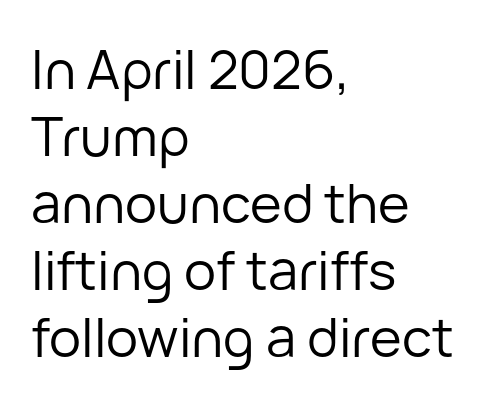
Q: Is the text bold? A: No.
Q: Is the text italic (slanted)? A: No, it is upright.
Q: Is the typeface a serif or a sans-serif typeface? A: Sans-serif.
Q: Is the text underlined? A: No.
Q: How is the paragraph aligned? A: Left-aligned.
Q: Is the spacing between letters normal or unusually wide? A: Normal.
Q: Width (condensed, normal, or wide)? A: Normal.
Q: Stroke contrast? A: Low.
Q: x-height? A: Medium.
Q: Monospaced? A: No.
